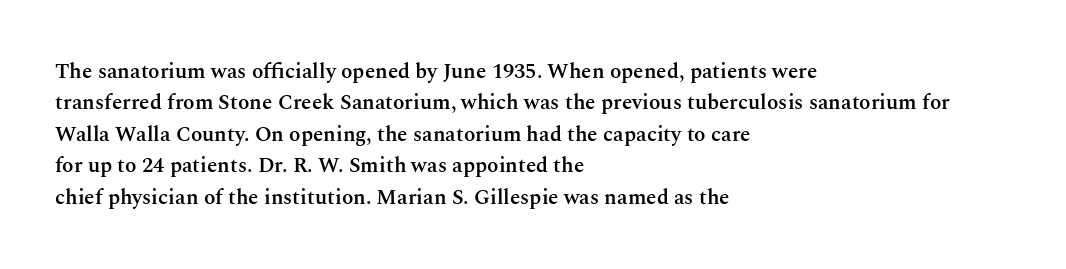
Q: Is the text bold? A: Semi-bold.
Q: Is the text italic (slanted)? A: No, it is upright.
Q: Is the text underlined? A: No.
Q: How is the paragraph aligned? A: Left-aligned.
Q: Is the spacing between letters normal or unusually wide? A: Normal.
Q: Is the spacing between lines tight, normal or loose? A: Normal.
